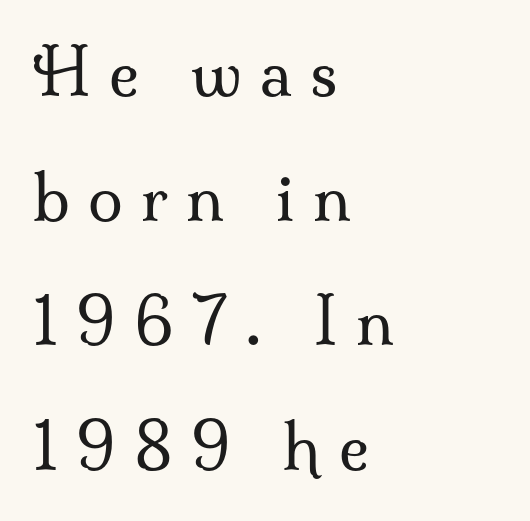
Q: Is the text bold? A: No.
Q: Is the text italic (slanted)? A: No, it is upright.
Q: Is the typeface a serif or a sans-serif typeface? A: Serif.
Q: Is the text underlined? A: No.
Q: How is the paragraph aligned? A: Left-aligned.
Q: Is the spacing between letters normal or unusually wide? A: Unusually wide.
Q: Is the spacing between lines tight, normal or loose? A: Loose.
Q: Width (condensed, normal, or wide)? A: Normal.
Q: Stroke contrast? A: Medium.
Q: x-height? A: Small.
Q: Monospaced? A: No.
